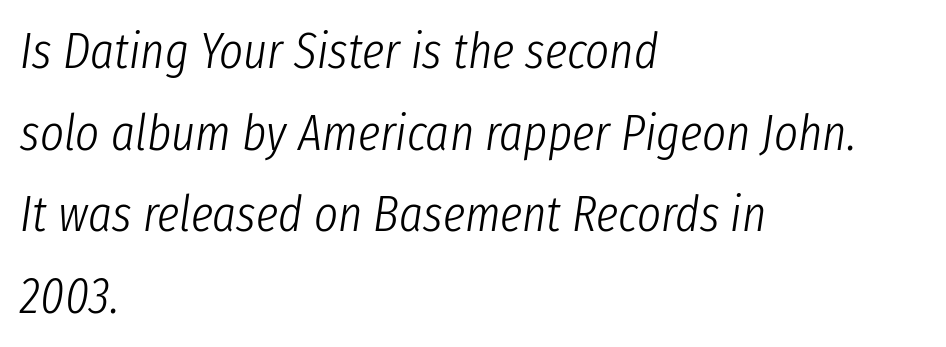
Lines of text with bare space underneath. A quiet, ordinary-to-light weight characterises the typeface. Do the characters align in a grid? No, the font is proportional. The whole block is typeset with a tilt. Between one letter and the next there's only the usual sliver of space.
